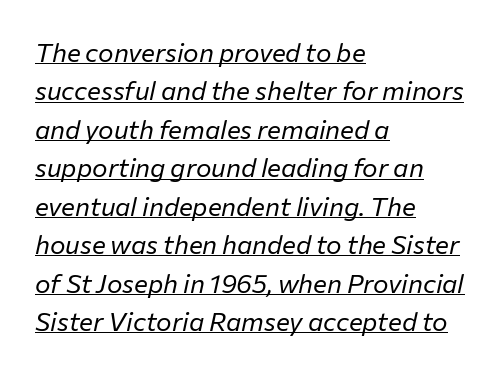
Q: Is the text bold? A: No.
Q: Is the text italic (slanted)? A: Yes, it leans right by about 12 degrees.
Q: Is the text underlined? A: Yes.
Q: How is the paragraph aligned? A: Left-aligned.
Q: Is the spacing between letters normal or unusually wide? A: Normal.
Q: Is the spacing between lines tight, normal or loose? A: Normal.
